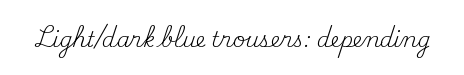
{"bold": "no", "underline": "no", "letter_spacing": "normal", "letter_spacing_em": 0.0, "glyph_px": 21}
